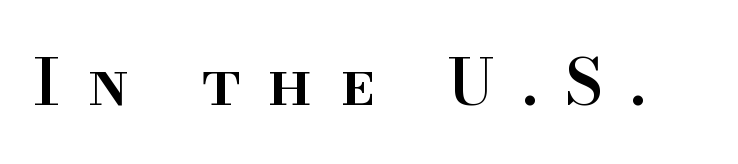
The image shows 64 px semibold serif type, upright; set unusually wide letter spacing (+0.43 em), not underlined; high stroke contrast and a small x-height.
